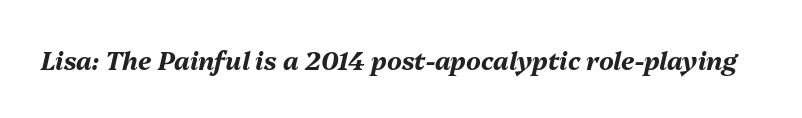
Q: Is the text bold? A: Yes.
Q: Is the text italic (slanted)? A: Yes, it leans right by about 13 degrees.
Q: Is the text underlined? A: No.
Q: Is the spacing between letters normal or unusually wide? A: Normal.
